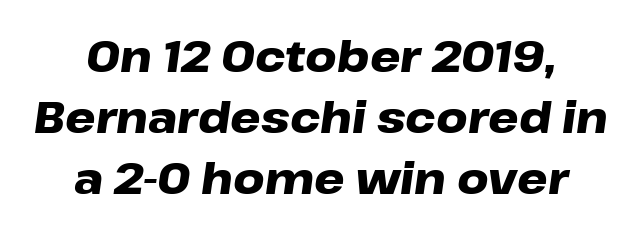
Q: Is the text bold? A: Yes.
Q: Is the text italic (slanted)? A: Yes, it leans right by about 8 degrees.
Q: Is the text underlined? A: No.
Q: How is the paragraph aligned? A: Centered.
Q: Is the spacing between letters normal or unusually wide? A: Normal.
Q: Is the spacing between lines tight, normal or loose? A: Normal.
Q: Width (condensed, normal, or wide)? A: Wide.
Q: Stroke contrast? A: Low.
Q: x-height? A: Medium.
Q: Monospaced? A: No.
